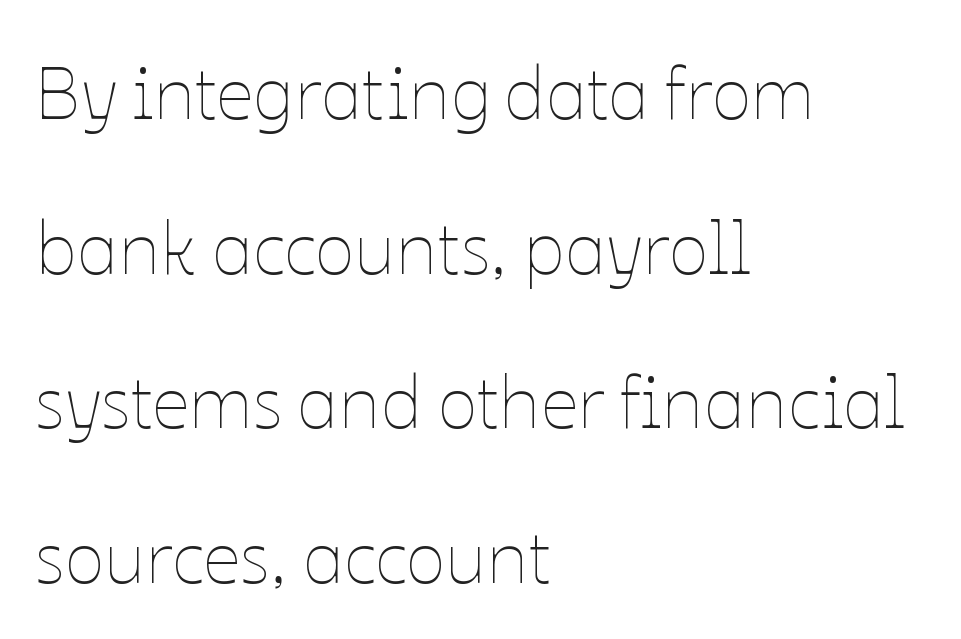
{"italic": "no", "bold": "no", "weight": "thin", "width": "normal", "stroke_contrast": "low", "x_height": "medium", "monospaced": "no", "underline": "no", "align": "left", "line_spacing": "loose", "line_spacing_ratio": 2.09, "letter_spacing": "normal", "letter_spacing_em": 0.0, "glyph_px": 74}
